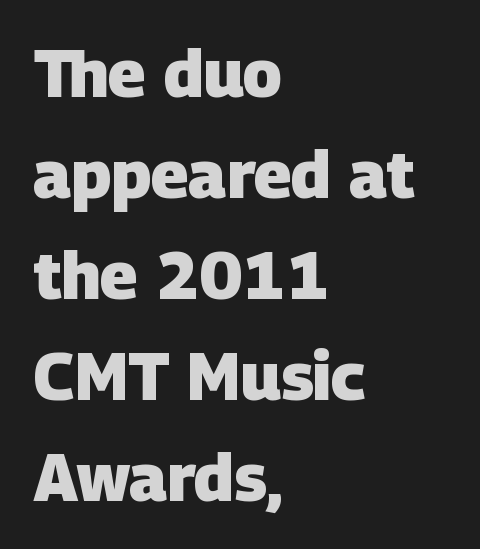
The image shows 66 px heavy sans-serif type; set left-aligned, normal line spacing (1.53x), normal letter spacing, not underlined; low stroke contrast and a large x-height.
